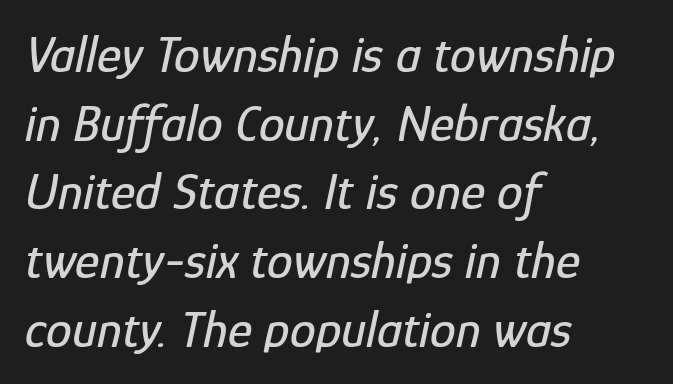
Q: Is the text italic (slanted)? A: Yes, it leans right by about 12 degrees.
Q: Is the text underlined? A: No.
Q: How is the paragraph aligned? A: Left-aligned.
Q: Is the spacing between letters normal or unusually wide? A: Normal.
Q: Is the spacing between lines tight, normal or loose? A: Normal.
Q: Width (condensed, normal, or wide)? A: Condensed.
Q: Stroke contrast? A: Low.
Q: x-height? A: Medium.
Q: Monospaced? A: No.
